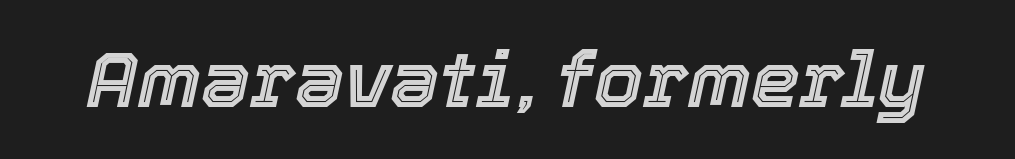
{"italic": "yes", "lean": "right", "slant_degrees": 12, "width": "normal", "x_height": "medium", "monospaced": "no", "underline": "no", "letter_spacing": "normal", "letter_spacing_em": 0.0, "glyph_px": 78}
